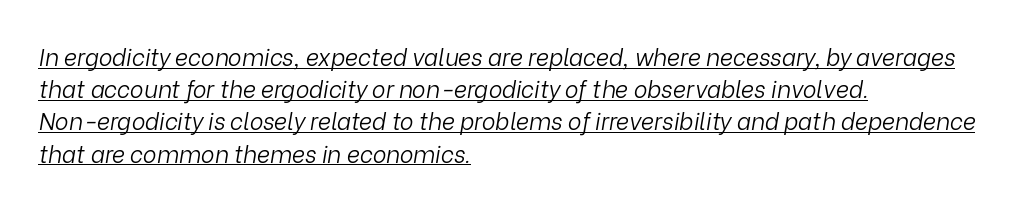
{"italic": "yes", "lean": "right", "slant_degrees": 9, "bold": "no", "underline": "yes", "align": "left", "line_spacing": "normal", "line_spacing_ratio": 1.4, "letter_spacing": "normal", "letter_spacing_em": 0.0, "glyph_px": 23}
